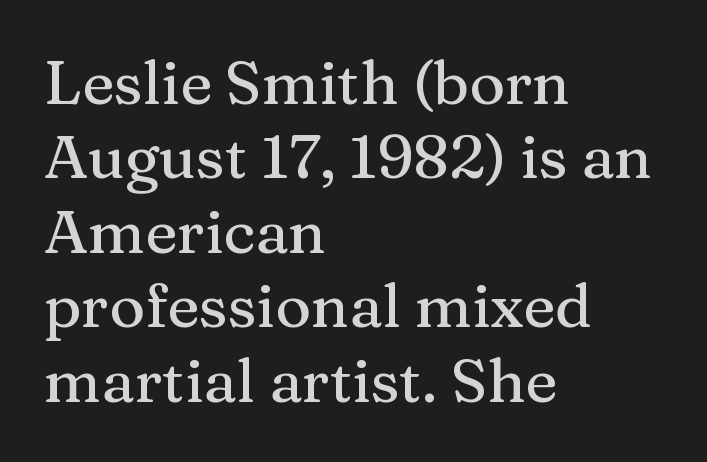
{"serif": "yes", "italic": "no", "width": "normal", "stroke_contrast": "medium", "x_height": "medium", "monospaced": "no", "underline": "no", "align": "left", "line_spacing_ratio": 1.22, "letter_spacing": "normal", "letter_spacing_em": 0.0, "glyph_px": 61}
